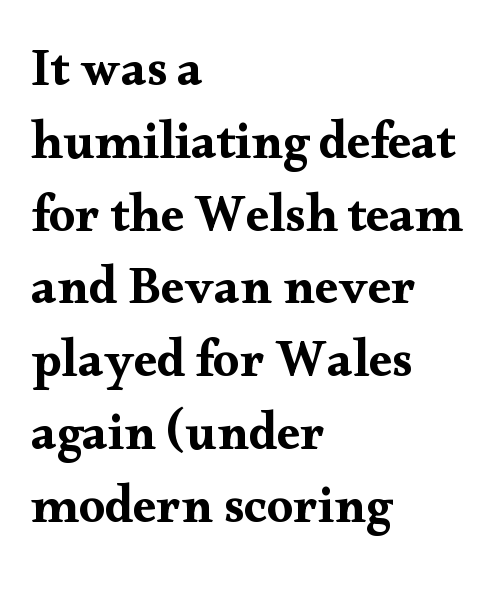
Q: Is the text italic (slanted)? A: No, it is upright.
Q: Is the typeface a serif or a sans-serif typeface? A: Serif.
Q: Is the text underlined? A: No.
Q: How is the paragraph aligned? A: Left-aligned.
Q: Is the spacing between letters normal or unusually wide? A: Normal.
Q: Is the spacing between lines tight, normal or loose? A: Normal.
Q: Width (condensed, normal, or wide)? A: Wide.
Q: Stroke contrast? A: Medium.
Q: x-height? A: Small.
Q: Monospaced? A: No.
